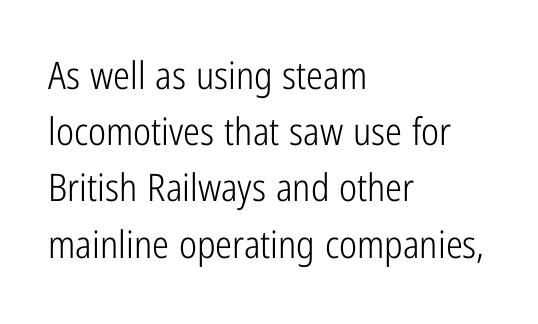
A typesetter would mark this as roman, not italic. Here the designer chose a conventional face with non-uniform glyph widths. The string is rendered with underlining switched off. Nothing sits at the stroke ends, so this counts as sans-serif. The typeface has the unassuming heft of standard copy or less.
